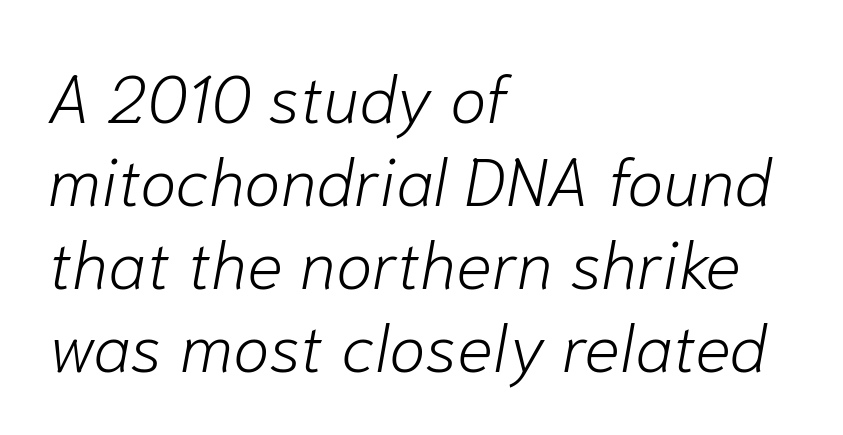
Look at the tracking — it's just the regular setting, nothing added. Underlining? Definitely not there. Notice how the passage keeps a crisp vertical edge on the left only. Counters stay open thanks to moderate or lighter strokes. Is this a fixed-width face? No — the glyphs have proportional, varying widths. When letters slant like this, we call the style italic.
